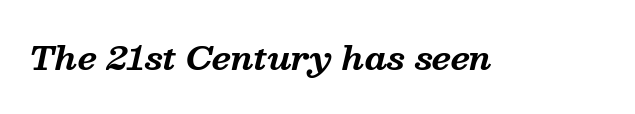
Serifs: yes, visible at the terminals of the letterforms. The zone under the glyphs is completely vacant. This sample uses an oblique cut, with every glyph tilted off the vertical. Think of a printed novel: that variable character pitch is what you see here. Characters follow at the spacing the type designer built in.
